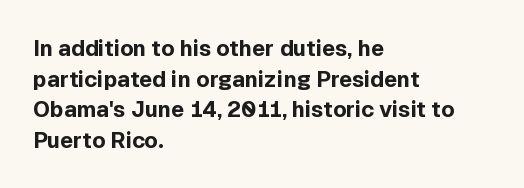
If you drew a line through each stem, it would be perfectly vertical. A normal amount of white space separates one row of letters from the next. Unmarked baselines from the first word to the last. Pretty heavy lettering here — definitely bold. The paragraph has a hard left edge and a soft right edge. These lines keep a tight, regular rhythm from letter to letter.
